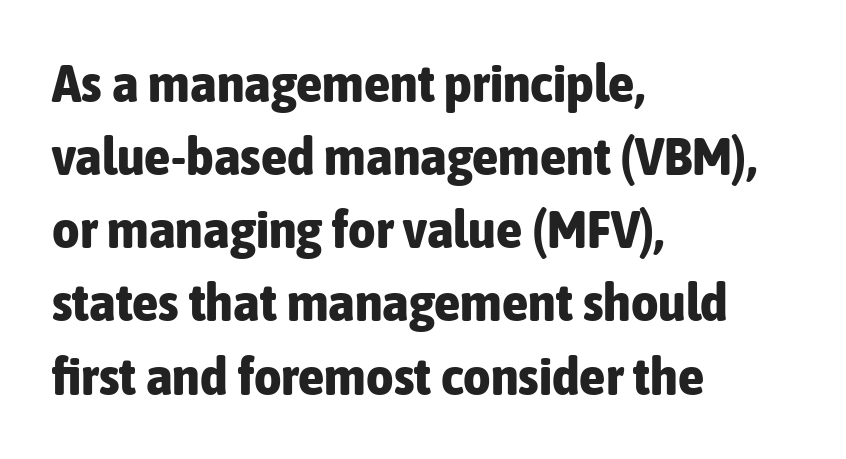
Each word holds together tightly as a unit, with standard inter-letter gaps. The letters carry no serifs — their stems end cleanly without finishing strokes. The lines are quadded left. Descender tails drop into unmarked territory.
